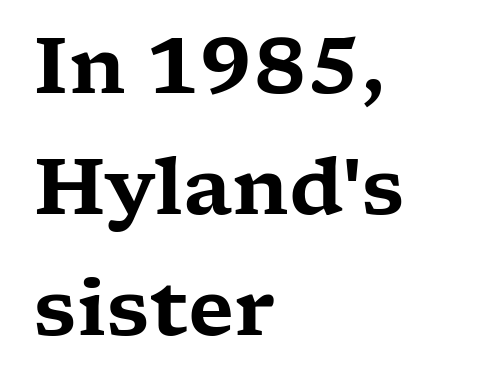
This rendering uses left alignment, leaving the right contour irregular. Interline gaps are of average width in this sample. The font family rendered here belongs to the serif group. The zone under the glyphs is completely vacant. Looks like regular typesetting: each glyph gets only the width it needs.
